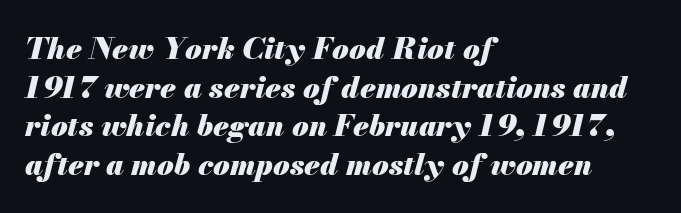
Q: Is the text bold? A: Yes.
Q: Is the text italic (slanted)? A: Yes, it leans right by about 13 degrees.
Q: Is the text underlined? A: No.
Q: How is the paragraph aligned? A: Left-aligned.
Q: Is the spacing between letters normal or unusually wide? A: Normal.
Q: Is the spacing between lines tight, normal or loose? A: Normal.
Q: Width (condensed, normal, or wide)? A: Normal.
Q: Stroke contrast? A: Medium.
Q: x-height? A: Small.
Q: Monospaced? A: No.
